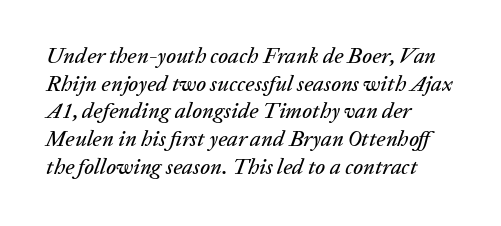
The image shows 22 px text type, italic (leaning right); set left-aligned, normal line spacing (1.26x), normal letter spacing, not underlined.
